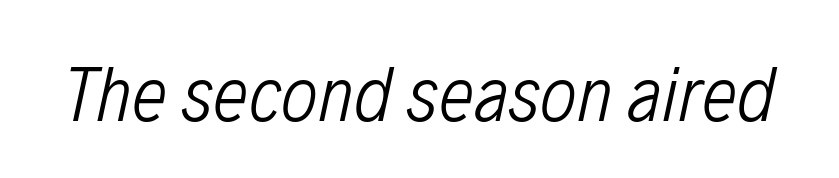
The image shows 79 px light, condensed type, italic (leaning right); set normal letter spacing, not underlined; low stroke contrast and a medium x-height.
